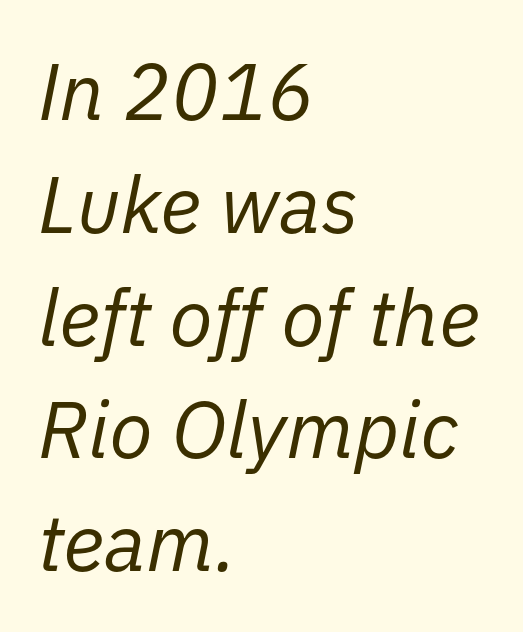
The image shows 80 px regular-weight type, italic (leaning right); set left-aligned, normal line spacing (1.41x), normal letter spacing, not underlined; low stroke contrast and a medium x-height.
